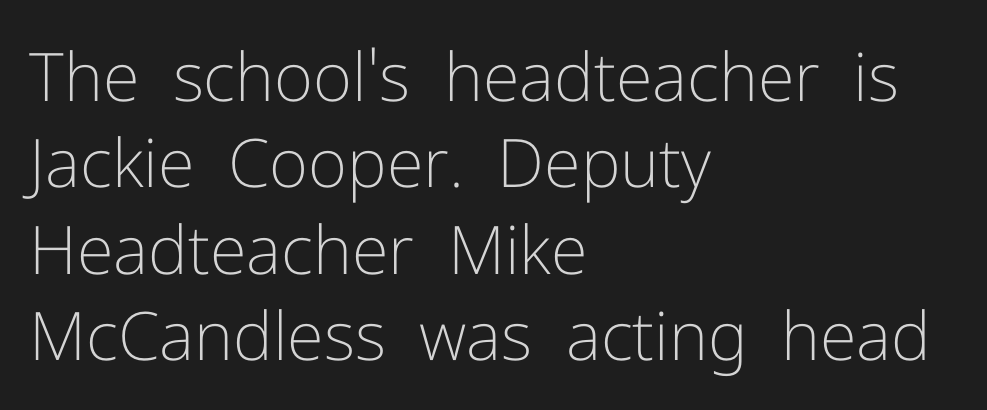
The image shows 67 px light sans-serif type, upright; set left-aligned, normal line spacing (1.29x), normal letter spacing, not underlined; low stroke contrast and a medium x-height.
